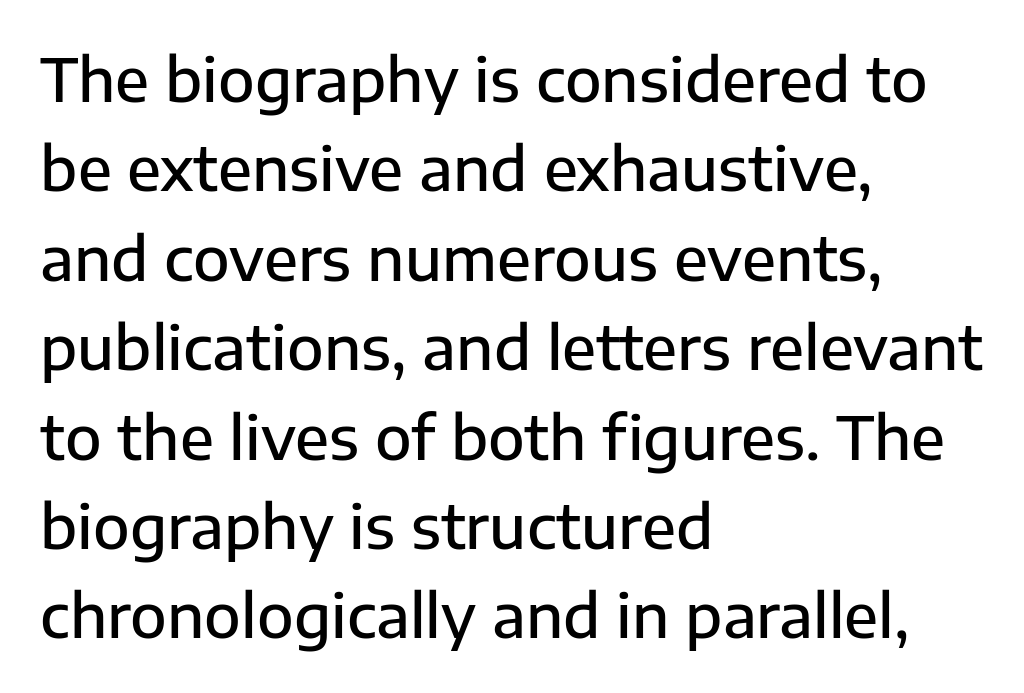
Characters follow at the spacing the type designer built in. The characters look somewhat weighty, a semibold short of true bold. The specimen reads as upright at a glance. Compared with typical paragraphs, the rows here are spaced about the same. The paragraph shown leans on its left margin. Proportional: the letters do not fall into vertical columns.
